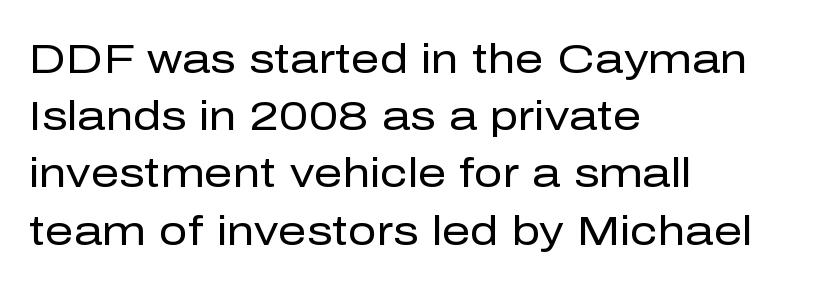
Q: Is the text bold? A: No.
Q: Is the text italic (slanted)? A: No, it is upright.
Q: Is the typeface a serif or a sans-serif typeface? A: Sans-serif.
Q: Is the text underlined? A: No.
Q: How is the paragraph aligned? A: Left-aligned.
Q: Is the spacing between letters normal or unusually wide? A: Normal.
Q: Is the spacing between lines tight, normal or loose? A: Normal.
Q: Width (condensed, normal, or wide)? A: Normal.
Q: Stroke contrast? A: Low.
Q: x-height? A: Medium.
Q: Monospaced? A: No.
